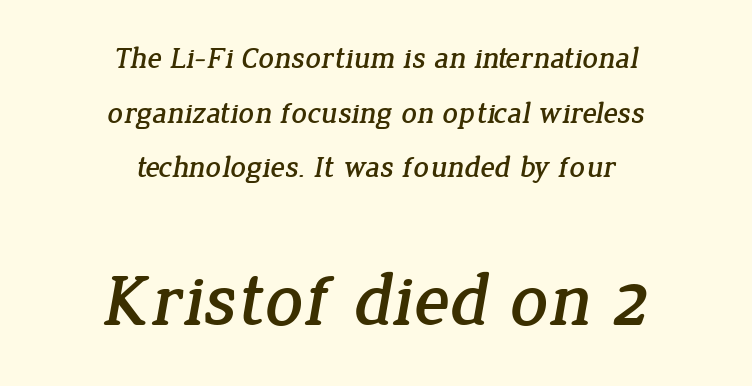
The image shows 74 px serif type; set centered, line spacing 1.82x, normal letter spacing, not underlined; the second (bottom) block is 2.47x larger; low stroke contrast and a medium x-height.
